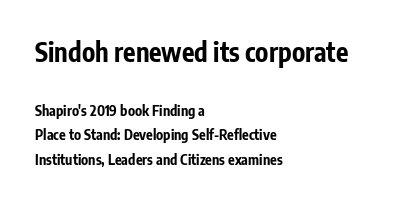
The image shows 26 px bold type, upright; set left-aligned, line spacing 1.74x, normal letter spacing, not underlined; the first (top) block is 1.86x larger.
